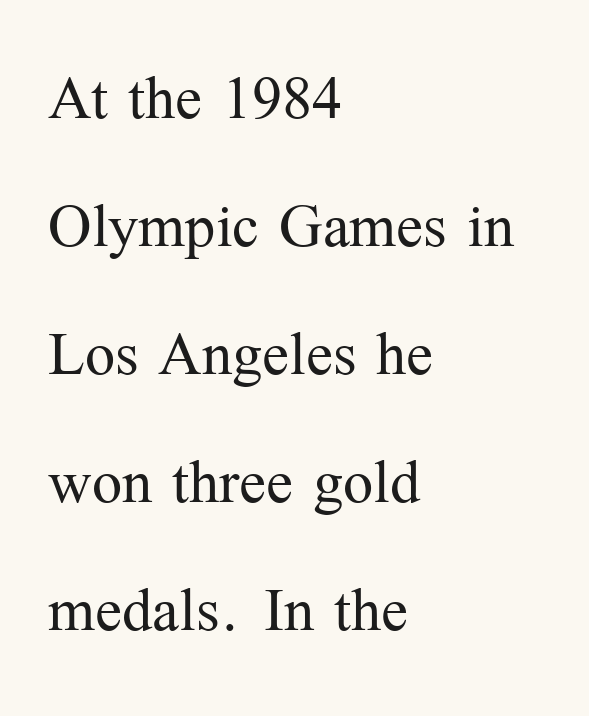
Q: Is the text bold? A: No.
Q: Is the text italic (slanted)? A: No, it is upright.
Q: Is the typeface a serif or a sans-serif typeface? A: Serif.
Q: Is the text underlined? A: No.
Q: How is the paragraph aligned? A: Left-aligned.
Q: Is the spacing between letters normal or unusually wide? A: Normal.
Q: Is the spacing between lines tight, normal or loose? A: Normal.
Q: Width (condensed, normal, or wide)? A: Normal.
Q: Stroke contrast? A: Medium.
Q: x-height? A: Medium.
Q: Monospaced? A: No.
